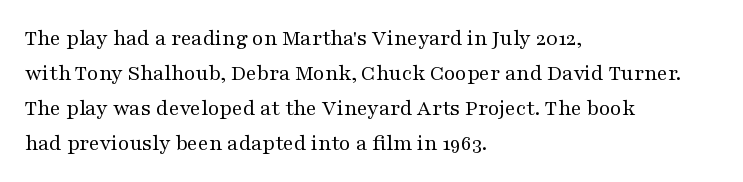
{"italic": "no", "bold": "no", "underline": "no", "align": "left", "line_spacing": "normal", "line_spacing_ratio": 1.59, "letter_spacing": "normal", "letter_spacing_em": 0.0, "glyph_px": 22}
